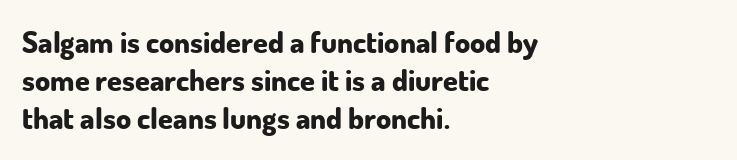
{"serif": "no", "italic": "no", "bold": "yes", "weight": "bold", "width": "normal", "stroke_contrast": "low", "x_height": "small", "monospaced": "no", "underline": "no", "align": "left", "line_spacing": "normal", "line_spacing_ratio": 1.27, "letter_spacing": "normal", "letter_spacing_em": 0.0, "glyph_px": 30}
